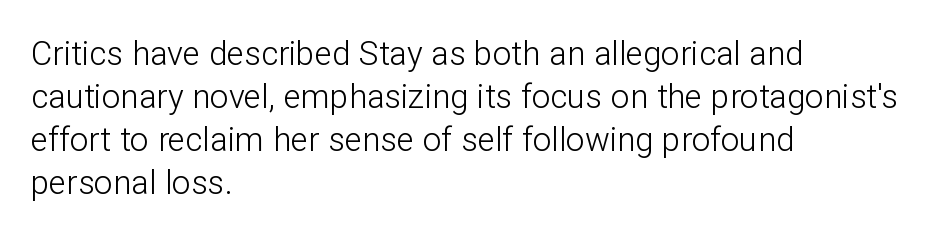
Quick note: not italic, upright. The passage shown stacks its lines at a standard gap. A classic flush-left, rag-right setting is used for this passage. Caption: standard tracking, unaltered. The typeface chosen for these lines omits serifs. Weight: not bold — regular or lighter.
